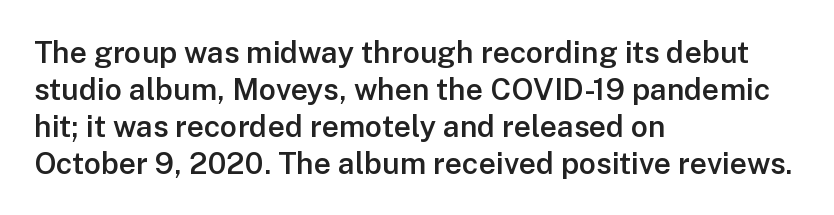
This is the in-between weight designers call semibold or demi. Inter-character spacing is left at the font's built-in metrics. The setting favours the left margin, as ordinary paragraphs usually do. Underline: absent.
